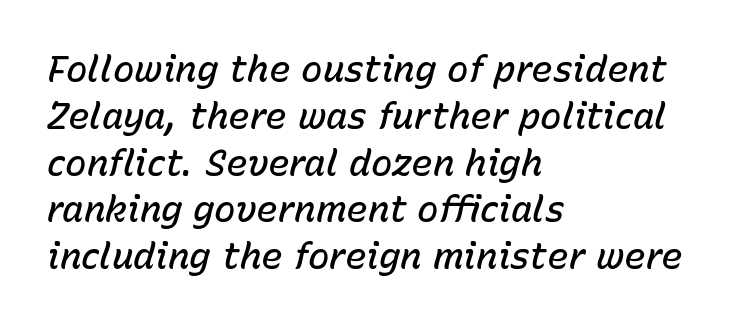
Q: Is the text bold? A: Semi-bold.
Q: Is the text italic (slanted)? A: Yes, it leans right by about 15 degrees.
Q: Is the text underlined? A: No.
Q: How is the paragraph aligned? A: Left-aligned.
Q: Is the spacing between letters normal or unusually wide? A: Normal.
Q: Is the spacing between lines tight, normal or loose? A: Normal.
Q: Width (condensed, normal, or wide)? A: Normal.
Q: Stroke contrast? A: Low.
Q: x-height? A: Medium.
Q: Monospaced? A: No.
